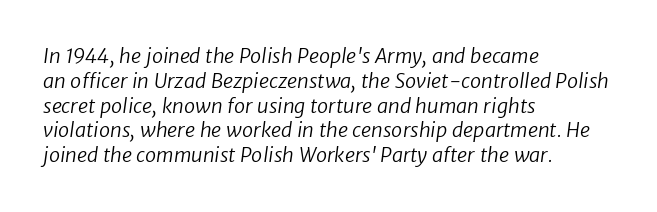
The image shows 20 px text type; set left-aligned, line spacing 1.24x, normal letter spacing, not underlined.
